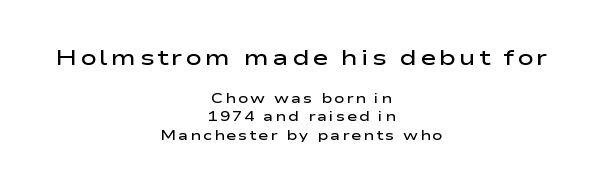
{"italic": "no", "bold": "semi", "underline": "no", "align": "center", "line_spacing": "normal", "line_spacing_ratio": 1.3, "larger_block": "first", "size_ratio": 1.57, "glyph_px": 22}
